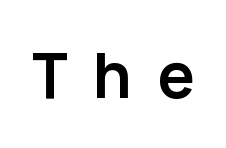
These lines were composed using upright roman letters. Varying glyph widths throughout — classic text-font behaviour. Just letters on the line, the space beneath them empty. Nope, no serifs anywhere on these letters. Emphasis by weight is at full strength: bold. These lines have a slow, spaced-out rhythm from letter to letter.
